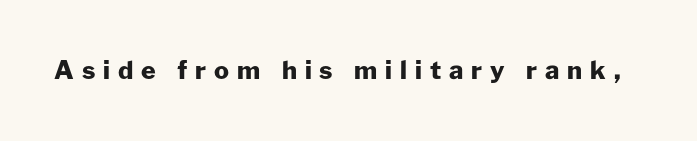
{"italic": "no", "bold": "yes", "underline": "no", "letter_spacing": "wide", "letter_spacing_em": 0.32, "glyph_px": 25}
